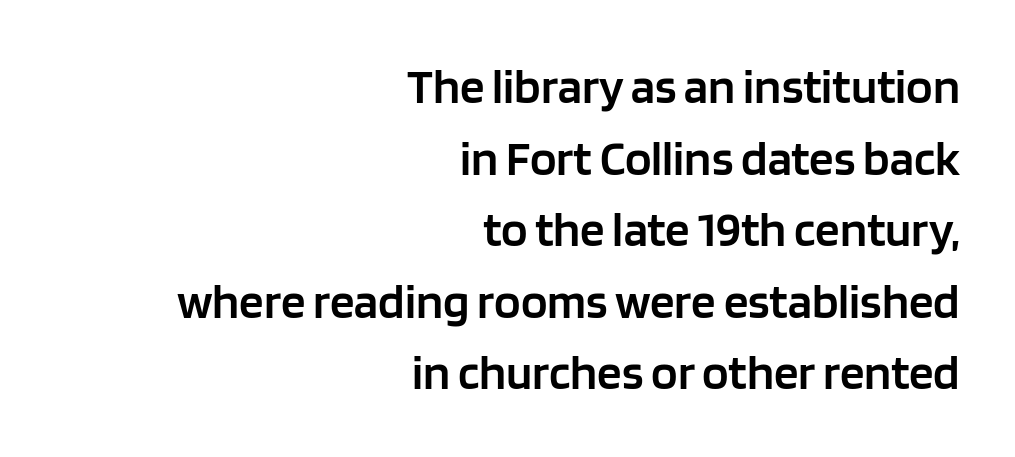
Q: Is the text bold? A: Semi-bold.
Q: Is the text italic (slanted)? A: No, it is upright.
Q: Is the typeface a serif or a sans-serif typeface? A: Sans-serif.
Q: Is the text underlined? A: No.
Q: How is the paragraph aligned? A: Right-aligned.
Q: Is the spacing between letters normal or unusually wide? A: Normal.
Q: Is the spacing between lines tight, normal or loose? A: Normal.
Q: Width (condensed, normal, or wide)? A: Normal.
Q: Stroke contrast? A: Low.
Q: x-height? A: Large.
Q: Monospaced? A: No.
